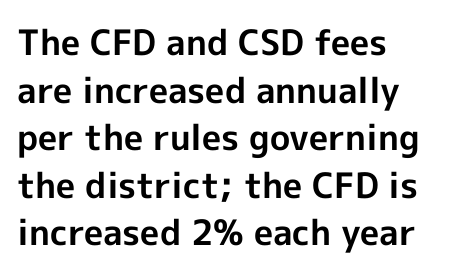
Q: Is the text bold? A: Yes.
Q: Is the text italic (slanted)? A: No, it is upright.
Q: Is the typeface a serif or a sans-serif typeface? A: Sans-serif.
Q: Is the text underlined? A: No.
Q: How is the paragraph aligned? A: Left-aligned.
Q: Is the spacing between letters normal or unusually wide? A: Normal.
Q: Is the spacing between lines tight, normal or loose? A: Normal.
Q: Width (condensed, normal, or wide)? A: Normal.
Q: x-height? A: Medium.
Q: Monospaced? A: No.
